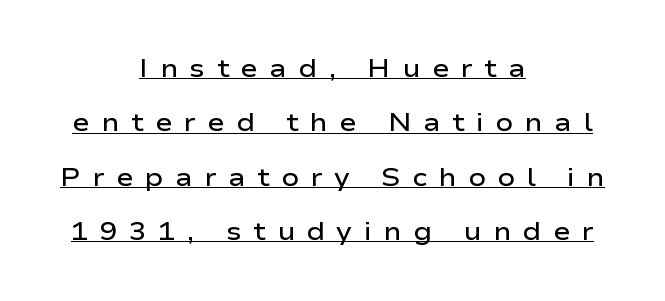
The image shows 26 px text type, upright; set centered, loose line spacing (2.09x), unusually wide letter spacing (+0.44 em), underlined.
